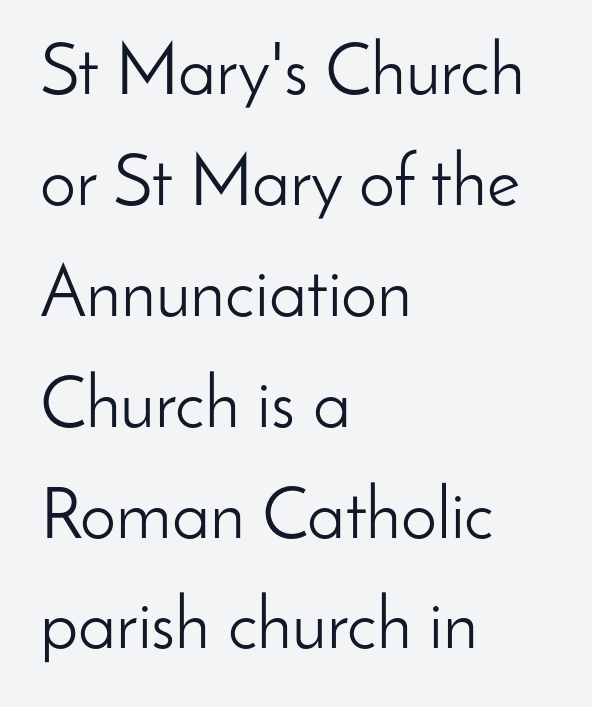
{"serif": "no", "italic": "no", "bold": "no", "weight": "light", "width": "normal", "stroke_contrast": "low", "x_height": "small", "monospaced": "no", "underline": "no", "align": "left", "line_spacing": "normal", "line_spacing_ratio": 1.54, "letter_spacing": "normal", "letter_spacing_em": 0.0, "glyph_px": 72}
